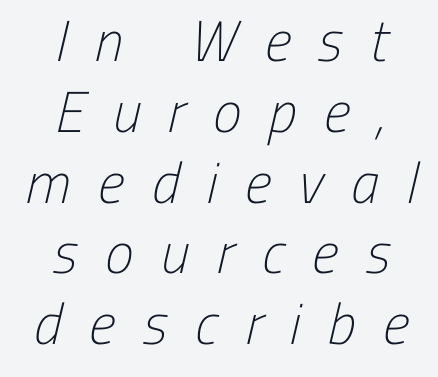
{"serif": "no", "bold": "no", "weight": "light", "width": "condensed", "stroke_contrast": "low", "x_height": "medium", "monospaced": "no", "underline": "no", "align": "center", "line_spacing_ratio": 1.22, "letter_spacing": "wide", "letter_spacing_em": 0.47, "glyph_px": 58}
